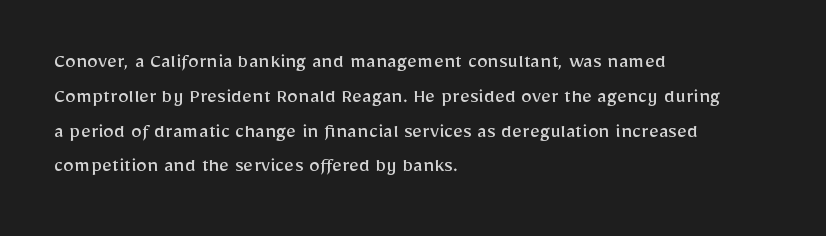
The image shows 22 px text type, upright; set left-aligned, normal line spacing (1.58x), normal letter spacing, not underlined.
